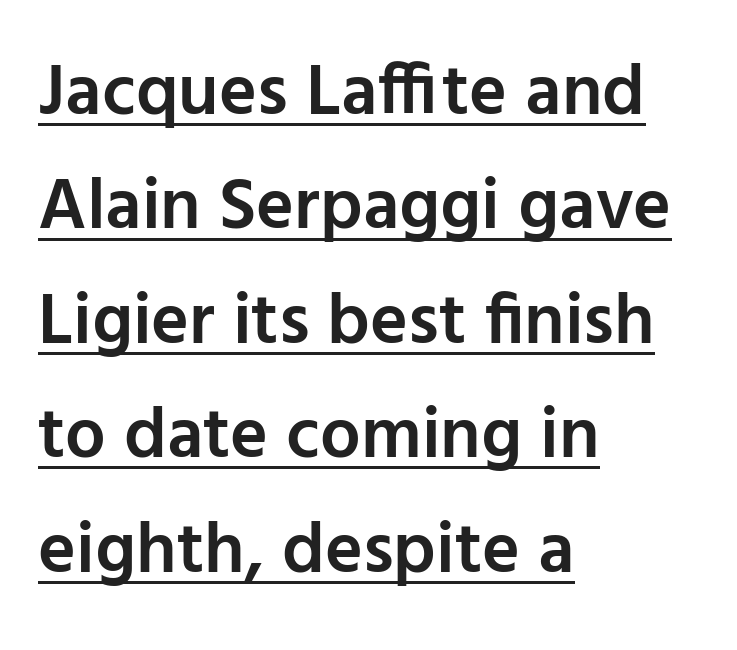
{"serif": "no", "italic": "no", "bold": "semi", "weight": "semibold", "width": "normal", "stroke_contrast": "low", "x_height": "medium", "monospaced": "no", "underline": "yes", "align": "left", "line_spacing": "normal", "line_spacing_ratio": 1.59, "letter_spacing": "normal", "letter_spacing_em": 0.0, "glyph_px": 72}
